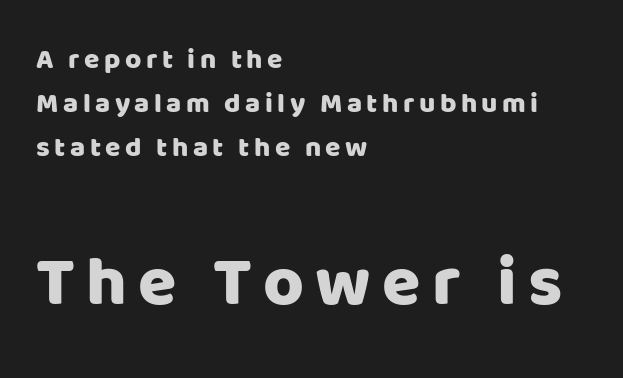
The image shows 70 px sans-serif type, upright; set left-aligned, normal line spacing (1.57x), not underlined; the second (bottom) block is 2.5x larger; low stroke contrast and a large x-height.
